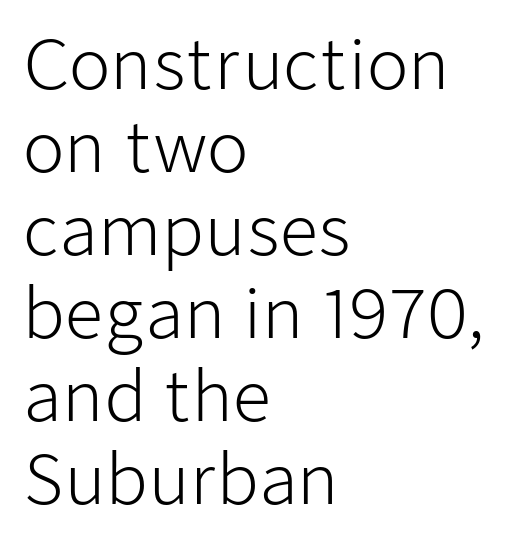
You could not count columns in this text — the font is proportionally spaced. Type without underlining. How are the letters spaced? Ordinarily, with no added tracking. Each line starts at the same left margin while the right side varies. Nothing sits at the stroke ends, so this counts as sans-serif. You can tell it's not italic because the verticals are truly vertical.
